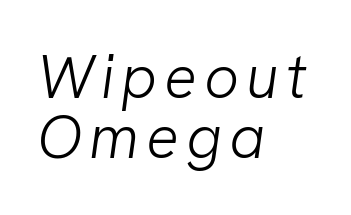
{"serif": "no", "bold": "no", "weight": "light", "width": "normal", "stroke_contrast": "low", "x_height": "medium", "monospaced": "no", "underline": "no", "align": "left", "line_spacing": "tight", "line_spacing_ratio": 0.99, "glyph_px": 61}
